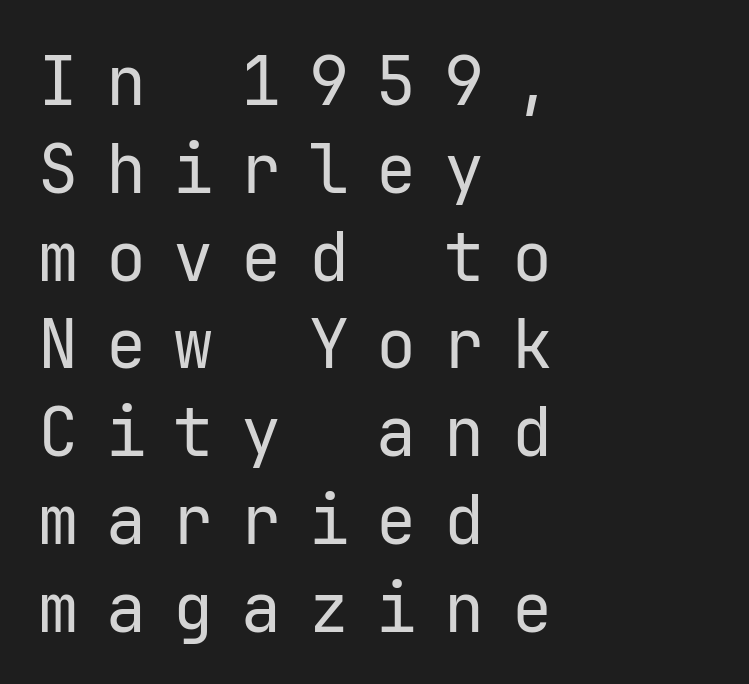
The image shows 67 px regular-weight sans-serif type, upright, monospaced; set left-aligned, normal line spacing (1.31x), unusually wide letter spacing (+0.41 em), not underlined; low stroke contrast and a medium x-height.
